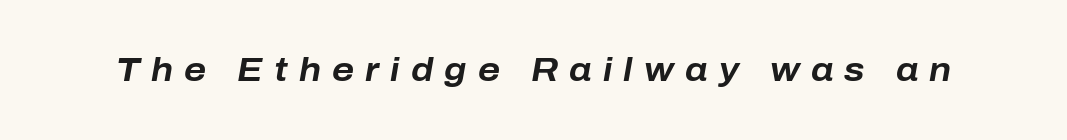
{"italic": "yes", "lean": "right", "slant_degrees": 10, "bold": "yes", "weight": "bold", "width": "normal", "stroke_contrast": "low", "x_height": "medium", "monospaced": "no", "underline": "no", "letter_spacing": "wide", "letter_spacing_em": 0.34, "glyph_px": 33}
